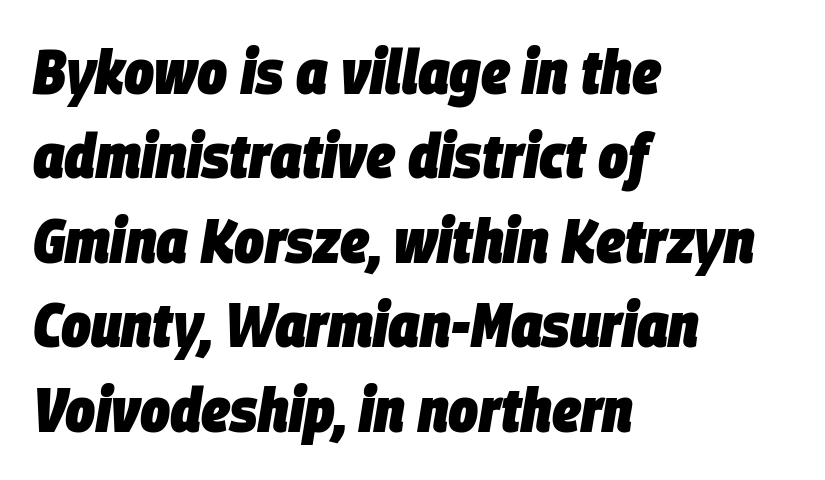
{"italic": "yes", "lean": "right", "slant_degrees": 9, "bold": "yes", "weight": "heavy", "width": "condensed", "stroke_contrast": "low", "x_height": "large", "monospaced": "no", "underline": "no", "align": "left", "line_spacing": "normal", "line_spacing_ratio": 1.34, "letter_spacing": "normal", "letter_spacing_em": 0.0, "glyph_px": 63}
